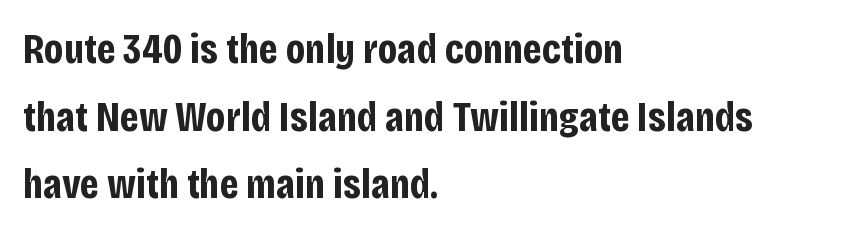
The image shows 43 px bold, condensed sans-serif type, upright; set left-aligned, normal line spacing (1.57x), normal letter spacing, not underlined; low stroke contrast and a large x-height.
